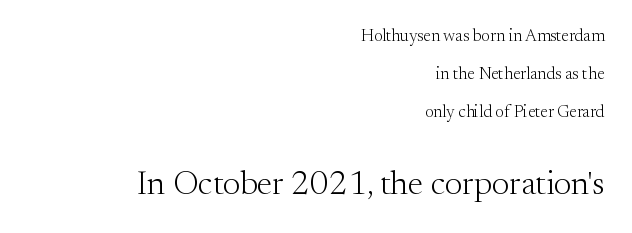
Is the stroke heavy? The answer is a plain regular-or-lighter. Size contrast runs from small at the top to large at the bottom. Casual observation: everything's shoved over to the right. The passage shown has conventional tracking throughout. Here the designer chose a conventional face with non-uniform glyph widths. The rendering uses a large line-height, opening up the rows.
